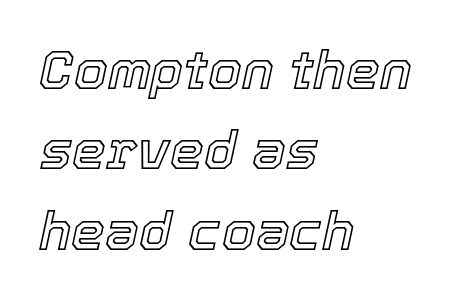
The image shows 54 px text type, italic (leaning right); set left-aligned, normal line spacing (1.49x), normal letter spacing, not underlined; a medium x-height.
